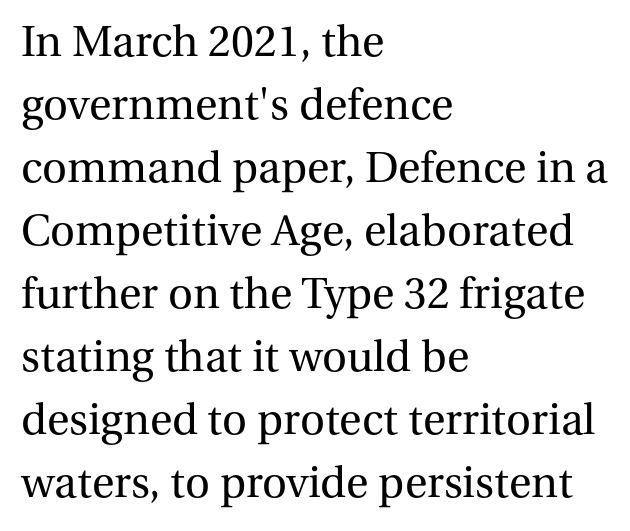
Is the type heavy? It reads as light-to-regular instead. The letters advance in unequal steps, a hallmark of proportional type. A student would call this left alignment; a typographer would say flush left, rag right. Observe the ordinary spacing: letters are neighbours, not strangers.
